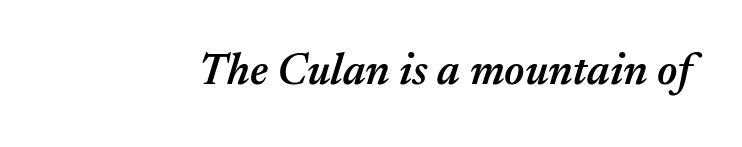
There's an unmistakable incline to the writing here. The line texture is even and compact thanks to regular tracking. In terms of weight, the rendering is demibold, just under bold. This rendering features lettering with no underline. Here the designer chose a conventional face with non-uniform glyph widths.
